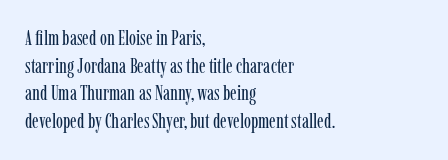
Q: Is the text bold? A: No.
Q: Is the text italic (slanted)? A: No, it is upright.
Q: Is the text underlined? A: No.
Q: How is the paragraph aligned? A: Left-aligned.
Q: Is the spacing between letters normal or unusually wide? A: Normal.
Q: Is the spacing between lines tight, normal or loose? A: Normal.
